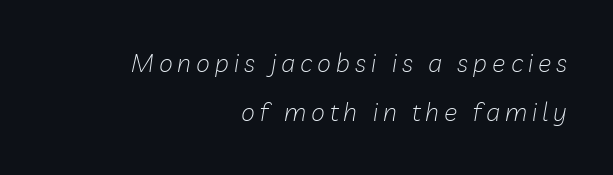
{"italic": "yes", "lean": "right", "slant_degrees": 10, "bold": "no", "underline": "no", "align": "right", "line_spacing": "loose", "line_spacing_ratio": 1.98, "letter_spacing": "wide", "letter_spacing_em": 0.2, "glyph_px": 25}
